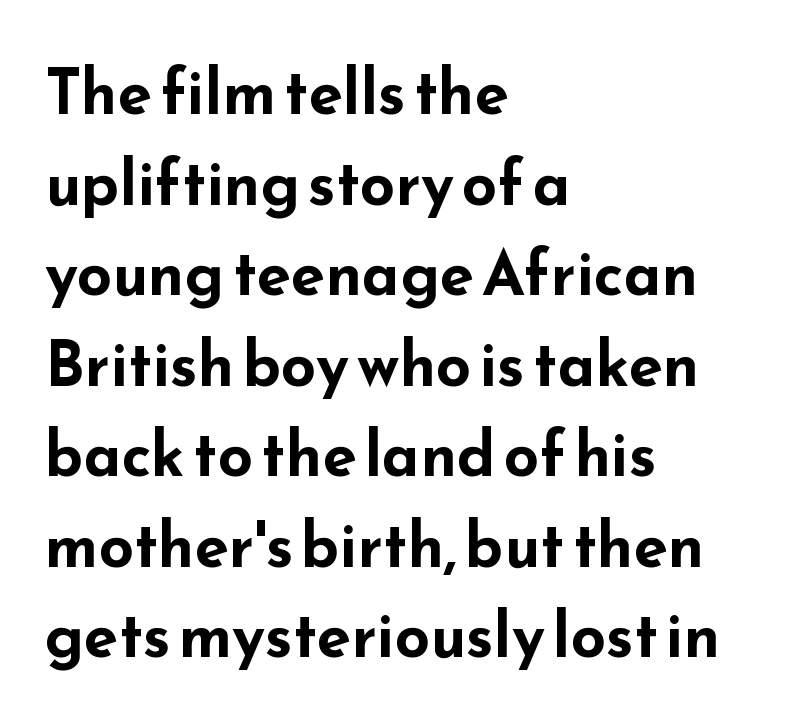
Q: Is the text bold? A: Yes.
Q: Is the text italic (slanted)? A: No, it is upright.
Q: Is the typeface a serif or a sans-serif typeface? A: Sans-serif.
Q: Is the text underlined? A: No.
Q: How is the paragraph aligned? A: Left-aligned.
Q: Is the spacing between letters normal or unusually wide? A: Normal.
Q: Is the spacing between lines tight, normal or loose? A: Normal.
Q: Width (condensed, normal, or wide)? A: Wide.
Q: Stroke contrast? A: Low.
Q: x-height? A: Small.
Q: Monospaced? A: No.
